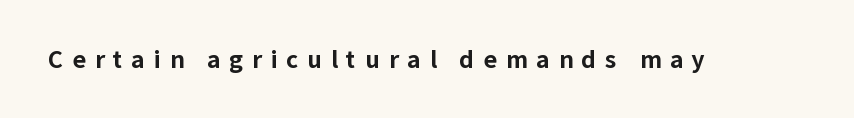
Q: Is the text bold? A: Yes.
Q: Is the text italic (slanted)? A: No, it is upright.
Q: Is the text underlined? A: No.
Q: Is the spacing between letters normal or unusually wide? A: Unusually wide.
